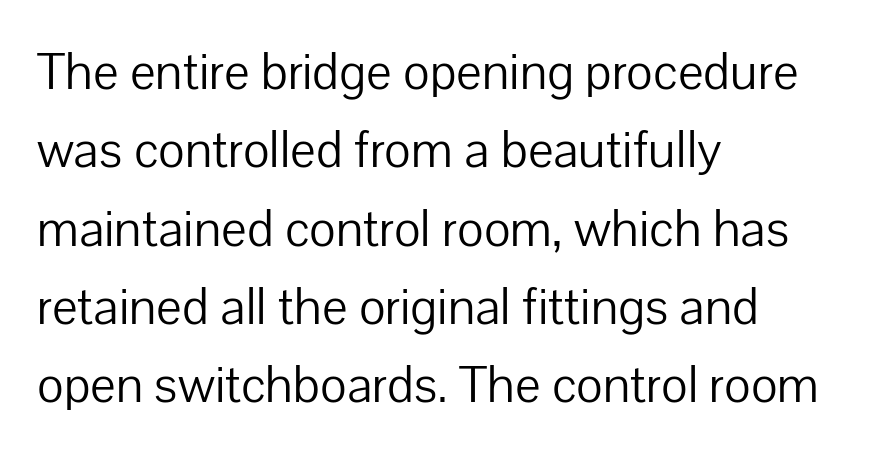
Q: Is the text bold? A: No.
Q: Is the text italic (slanted)? A: No, it is upright.
Q: Is the typeface a serif or a sans-serif typeface? A: Sans-serif.
Q: Is the text underlined? A: No.
Q: How is the paragraph aligned? A: Left-aligned.
Q: Is the spacing between letters normal or unusually wide? A: Normal.
Q: Is the spacing between lines tight, normal or loose? A: Normal.
Q: Width (condensed, normal, or wide)? A: Normal.
Q: Stroke contrast? A: Low.
Q: x-height? A: Medium.
Q: Monospaced? A: No.
